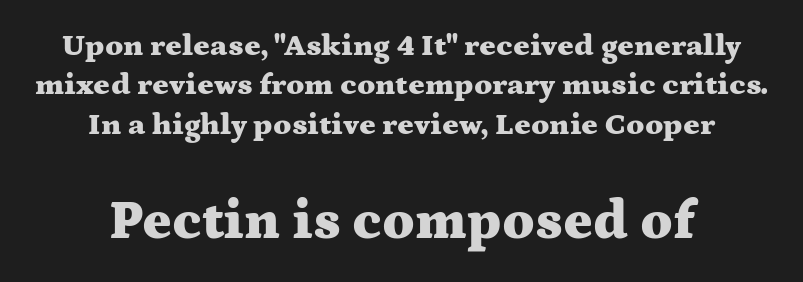
Ascenders rise straight up at ninety degrees. To sum up the face: it has serifs. Each word holds together tightly as a unit, with standard inter-letter gaps. Interline gaps are of average width in this sample.
